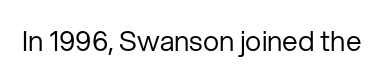
{"serif": "no", "italic": "no", "bold": "no", "weight": "regular", "width": "normal", "stroke_contrast": "low", "x_height": "medium", "monospaced": "no", "underline": "no", "letter_spacing": "normal", "letter_spacing_em": 0.0, "glyph_px": 28}
